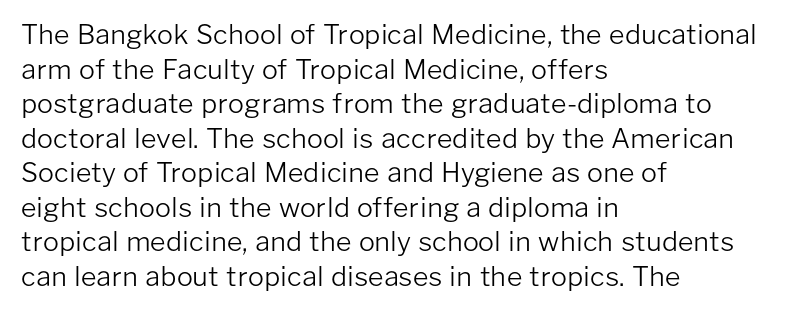
The image shows 27 px text type, upright; set left-aligned, normal line spacing (1.28x), normal letter spacing, not underlined.
